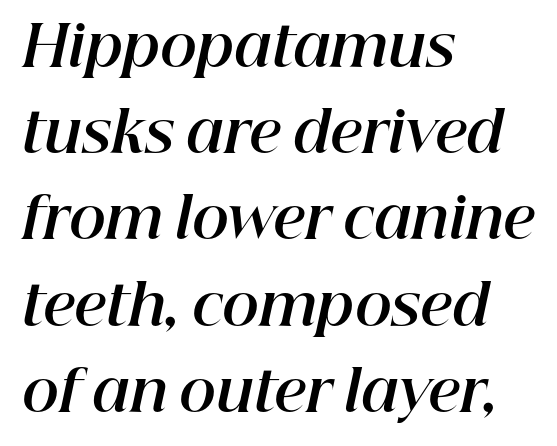
Q: Is the text bold? A: Yes.
Q: Is the text italic (slanted)? A: Yes, it leans right by about 12 degrees.
Q: Is the text underlined? A: No.
Q: How is the paragraph aligned? A: Left-aligned.
Q: Is the spacing between letters normal or unusually wide? A: Normal.
Q: Is the spacing between lines tight, normal or loose? A: Normal.
Q: Width (condensed, normal, or wide)? A: Normal.
Q: Stroke contrast? A: High.
Q: x-height? A: Medium.
Q: Monospaced? A: No.
